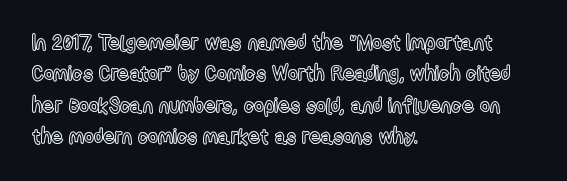
{"italic": "no", "underline": "no", "align": "left", "line_spacing": "normal", "line_spacing_ratio": 1.5, "letter_spacing": "normal", "letter_spacing_em": 0.0, "glyph_px": 21}
